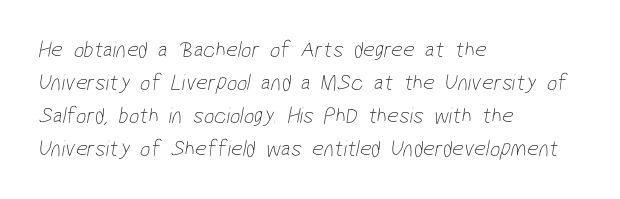
Nobody drew a line under any word here. No letter is thick-stroked: the sample isn't bold. The text block is weighted toward the left margin, trailing off unevenly rightward. Tracking value appears to be zero — textbook default spacing. These lines sit exactly where default settings would place them.
